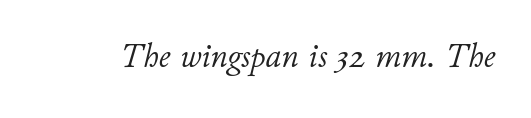
Honestly, there is no underline to notice here at all. Bold? No — there's no thickening of the strokes. Posture: slanted. This sample has the flowing, uneven cadence of proportional lettering. Look at the tracking — it's just the regular setting, nothing added.
